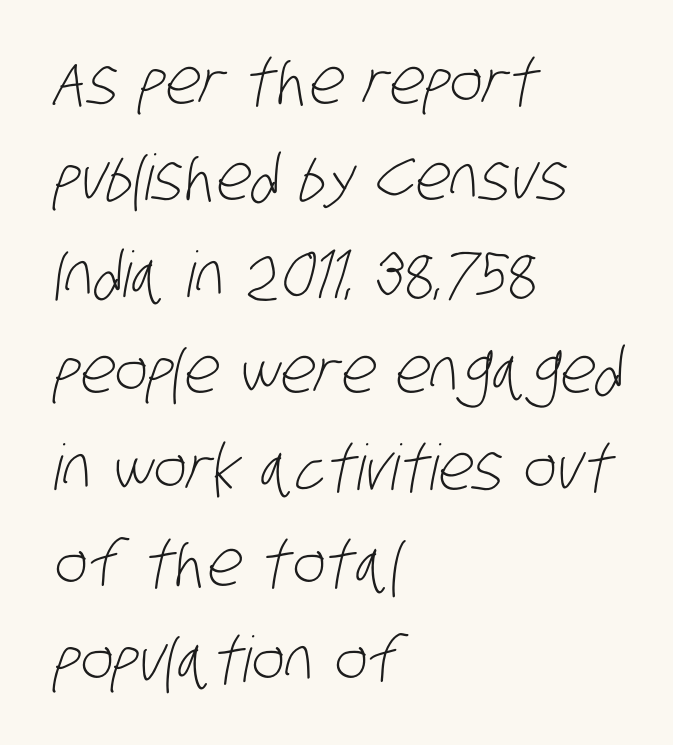
The image shows 63 px light, condensed sans-serif type; set left-aligned, normal line spacing (1.53x), normal letter spacing, not underlined; low stroke contrast and a large x-height.
